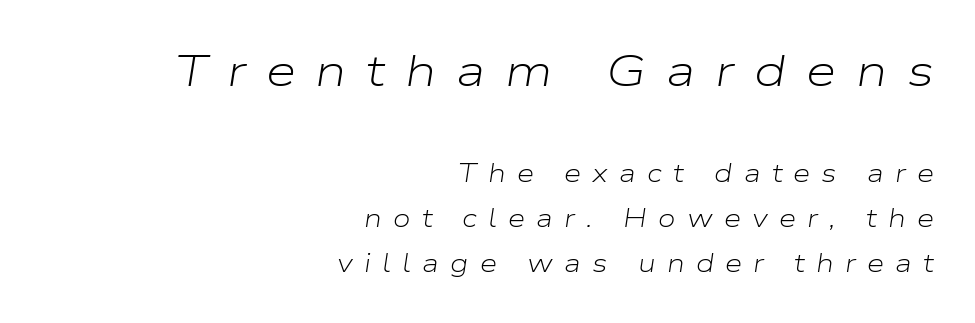
Q: Is the text bold? A: No.
Q: Is the text italic (slanted)? A: Yes, it leans right by about 9 degrees.
Q: Is the text underlined? A: No.
Q: How is the paragraph aligned? A: Right-aligned.
Q: Is the spacing between letters normal or unusually wide? A: Unusually wide.
Q: Which block of text is set in a larger size, the first (top) or the second (bottom)? A: The first (top) one.
Q: Width (condensed, normal, or wide)? A: Wide.
Q: Stroke contrast? A: Low.
Q: x-height? A: Medium.
Q: Monospaced? A: No.
